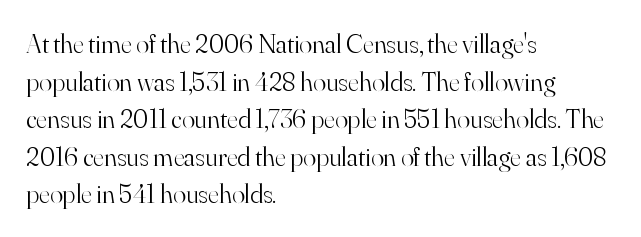
Notice how the stems are strictly vertical — no italics here. A bare baseline throughout the passage. Inter-character spacing is left at the font's built-in metrics. Vertical spacing — default. The ragged edge is on the right, which tells us the setting is flush left. The font sits on the lighter half of the weight spectrum, regular included.
